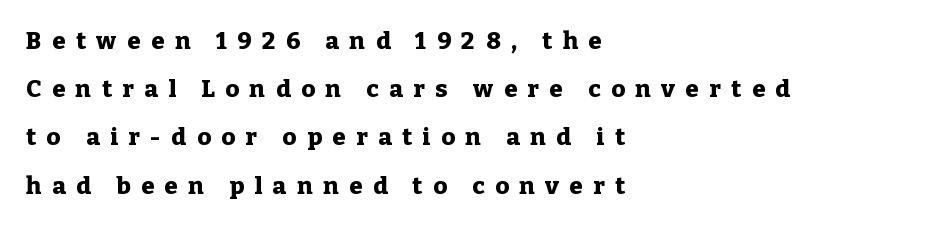
{"italic": "no", "bold": "yes", "underline": "no", "align": "left", "line_spacing": "loose", "line_spacing_ratio": 2.01, "letter_spacing": "wide", "letter_spacing_em": 0.44, "glyph_px": 24}
